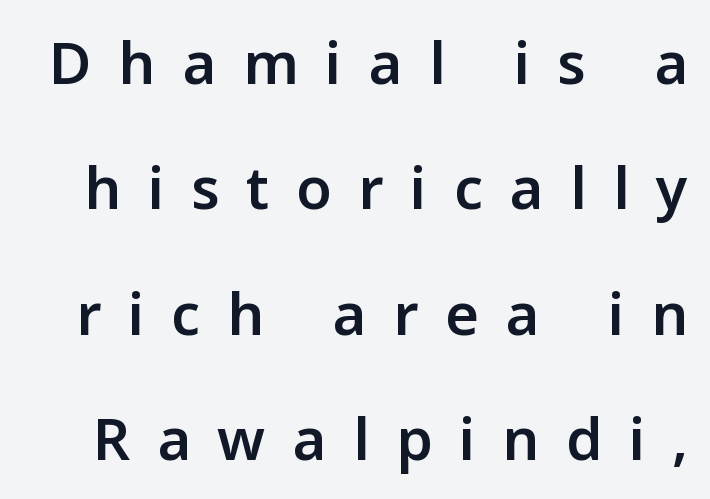
{"serif": "no", "italic": "no", "bold": "semi", "weight": "semibold", "width": "normal", "stroke_contrast": "low", "x_height": "medium", "monospaced": "no", "underline": "no", "line_spacing": "loose", "line_spacing_ratio": 2.16, "letter_spacing": "wide", "letter_spacing_em": 0.46, "glyph_px": 58}
